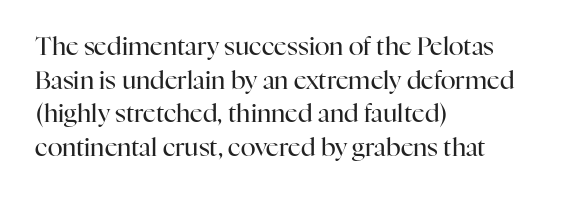
Honestly, there is no underline to notice here at all. When letters stand straight like this, we call the style roman or upright. The passage shown stacks its lines at a standard gap. Horizontal alignment here is leftward, the default for most running prose. Ink coverage per letter is moderate at most.
